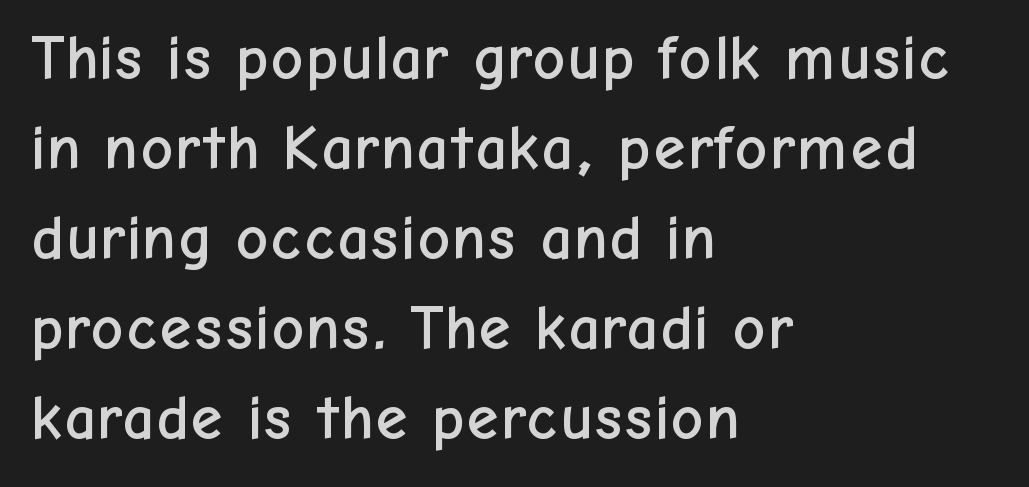
Q: Is the text italic (slanted)? A: No, it is upright.
Q: Is the typeface a serif or a sans-serif typeface? A: Sans-serif.
Q: Is the text underlined? A: No.
Q: How is the paragraph aligned? A: Left-aligned.
Q: Is the spacing between letters normal or unusually wide? A: Normal.
Q: Is the spacing between lines tight, normal or loose? A: Normal.
Q: Width (condensed, normal, or wide)? A: Normal.
Q: Stroke contrast? A: Low.
Q: x-height? A: Medium.
Q: Monospaced? A: No.
